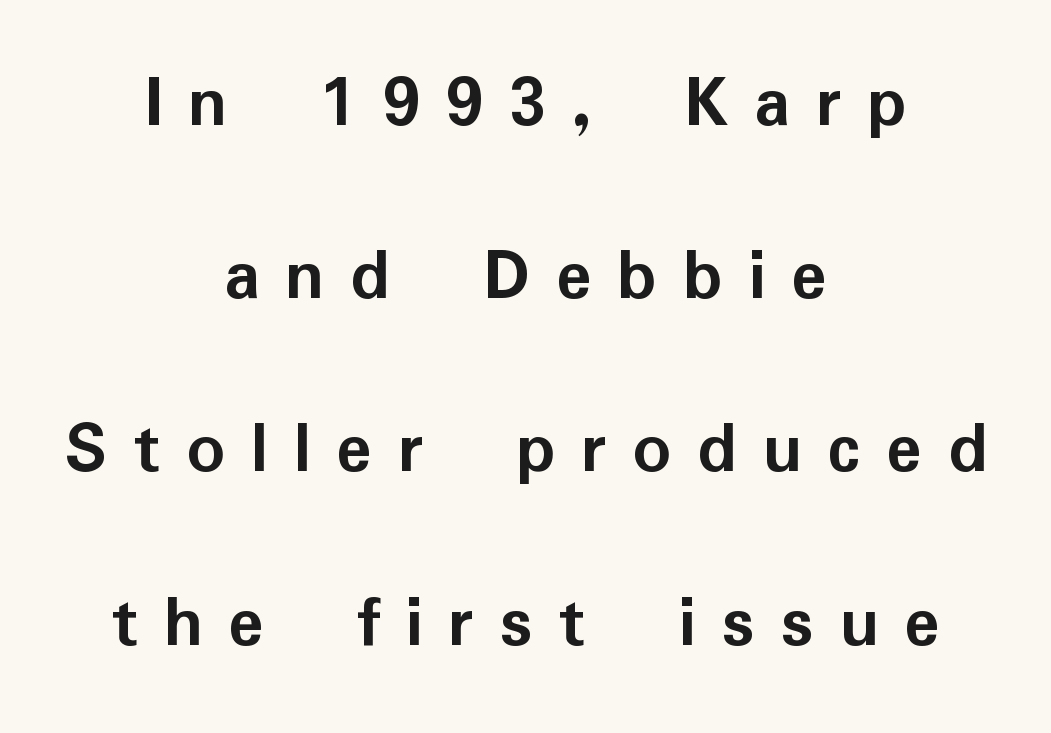
The image shows 75 px semibold sans-serif type, upright; set centered, loose line spacing (2.31x), unusually wide letter spacing (+0.34 em), not underlined; low stroke contrast and a medium x-height.
